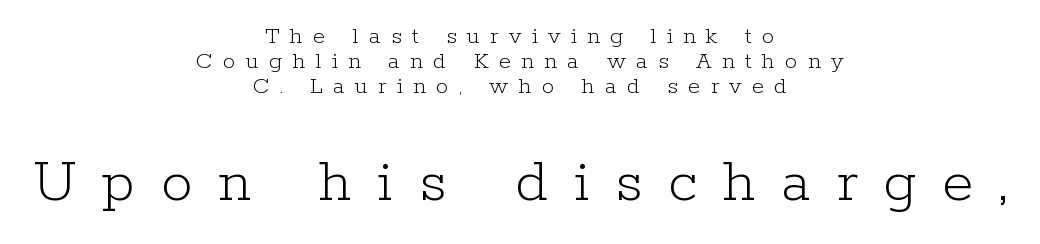
The image shows 63 px light serif type, upright; set centered, tight line spacing (1.01x), unusually wide letter spacing (+0.41 em), not underlined; the second (bottom) block is 2.52x larger; low stroke contrast and a medium x-height.
